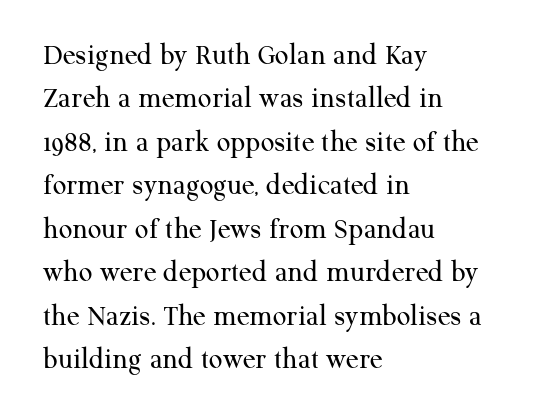
The ragged edge is on the right, which tells us the setting is flush left. The line-height multiplier appears to be the usual default. Looks like regular typesetting: each glyph gets only the width it needs. Does extra space separate the letters? No, they use regular spacing. This is not heavy type; no bold has been used. The specimen omits any rule beneath the text block's lines.
